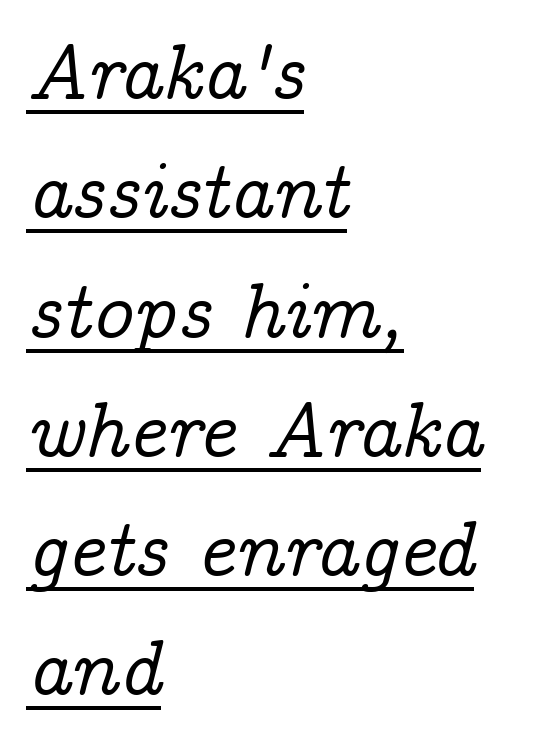
{"serif": "yes", "italic": "yes", "lean": "right", "slant_degrees": 14, "width": "normal", "stroke_contrast": "low", "x_height": "medium", "monospaced": "no", "underline": "yes", "align": "left", "line_spacing": "normal", "line_spacing_ratio": 1.51, "letter_spacing": "normal", "letter_spacing_em": 0.0, "glyph_px": 79}
